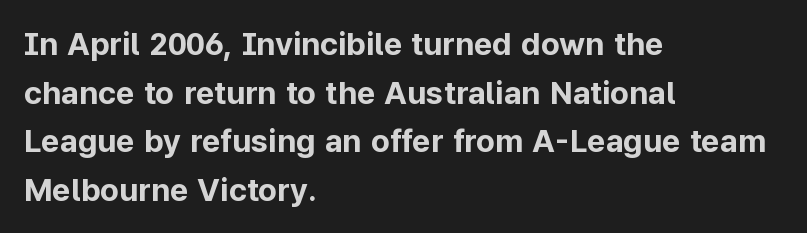
The image shows 32 px bold sans-serif type, upright; set left-aligned, normal line spacing (1.52x), normal letter spacing, not underlined; low stroke contrast and a medium x-height.
